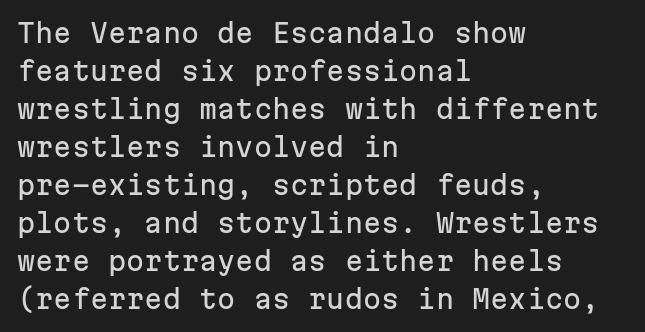
The image shows 26 px text type, upright; set left-aligned, normal line spacing (1.46x), normal letter spacing, not underlined.
